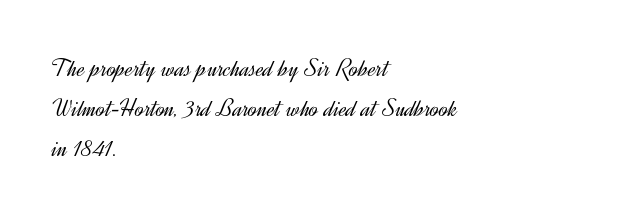
{"bold": "no", "underline": "no", "align": "left", "line_spacing": "normal", "line_spacing_ratio": 1.54, "letter_spacing": "normal", "letter_spacing_em": 0.0, "glyph_px": 26}
